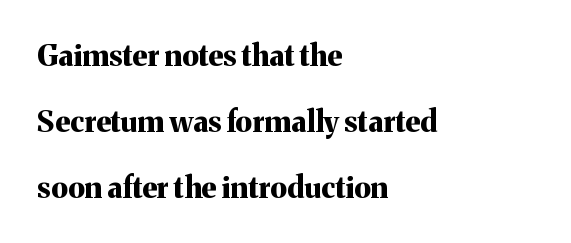
Words appear dense and cohesive because spacing is normal. Every row of glyphs begins at an identical x-position on the left. Loosely led — the rows are spread out. Descenders are the only things crossing below the line. Plenty of ink on the page — the face is bold.
